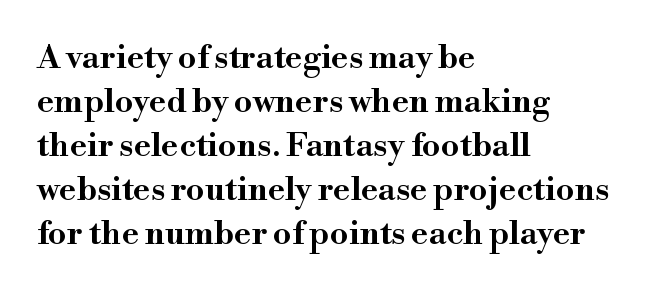
These lines were composed using upright roman letters. In terms of letterspacing, this is plain default setting. A clean baseline with only descenders dipping below it. Each new line begins a customary step beneath the previous one. Each letter's strokes conclude with small projecting serifs. Do the characters align in a grid? No, the font is proportional.
